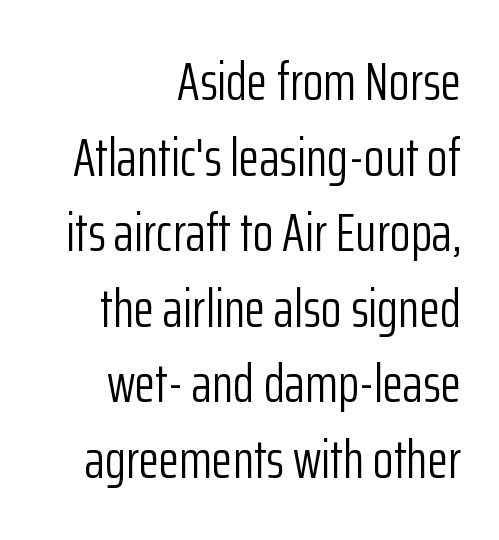
{"serif": "no", "italic": "no", "bold": "no", "weight": "light", "width": "condensed", "stroke_contrast": "low", "x_height": "medium", "monospaced": "no", "underline": "no", "align": "right", "line_spacing": "normal", "line_spacing_ratio": 1.4, "letter_spacing": "normal", "letter_spacing_em": 0.0, "glyph_px": 54}
